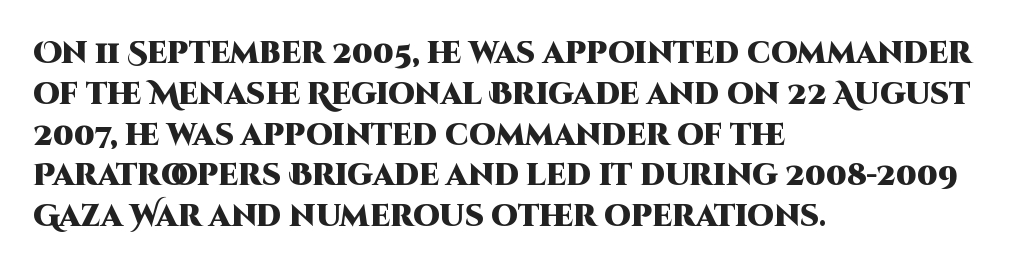
Check under the words: just untouched page. Spacing verdict: proportional, widths tailored to each character. The paragraph shown leans on its left margin. Quick note: interline space is typical. As a designer I'd log this as weight 700, bold.
